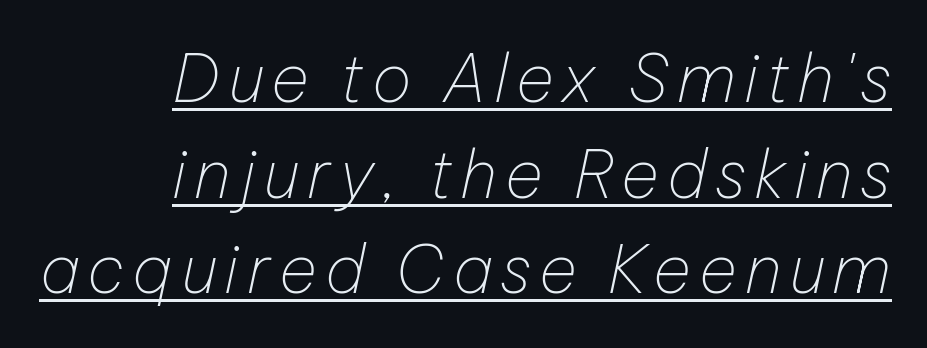
{"italic": "yes", "lean": "right", "slant_degrees": 12, "bold": "no", "weight": "thin", "width": "normal", "stroke_contrast": "low", "x_height": "medium", "monospaced": "no", "underline": "yes", "align": "right", "line_spacing": "normal", "line_spacing_ratio": 1.45, "glyph_px": 66}
